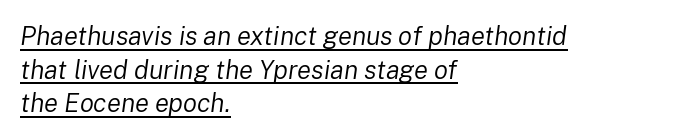
The line-height multiplier appears to be the usual default. Stems and bowls with no extra thickness — not bold. The paragraph has a hard left edge and a soft right edge. Slant detected: the letters are inclined.
